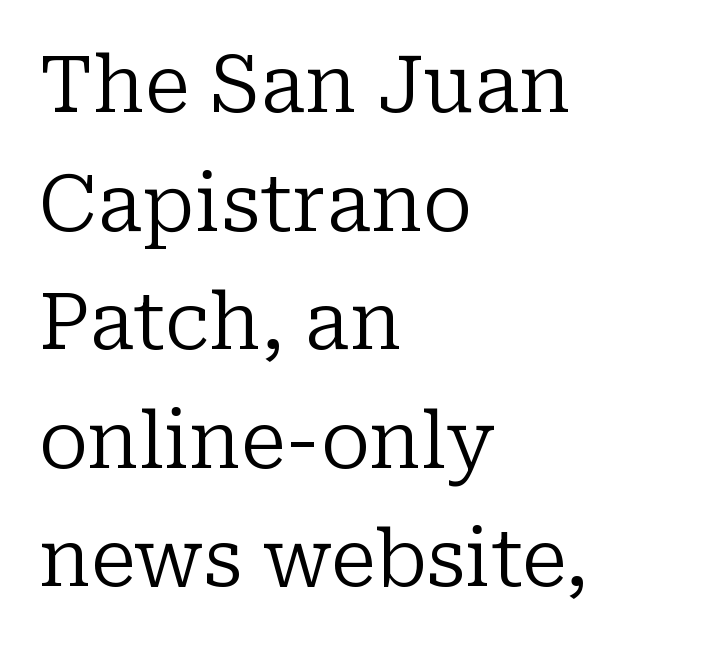
The image shows 78 px regular-weight serif type, upright; set left-aligned, normal line spacing (1.52x), normal letter spacing, not underlined; low stroke contrast and a medium x-height.
